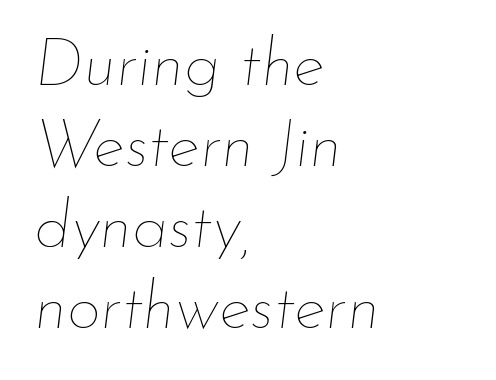
Lines of text with bare space underneath. Left-aligned paragraph, ragged on the right. Proportional: the letters do not fall into vertical columns. Nobody touched the tracking dial on this one.
